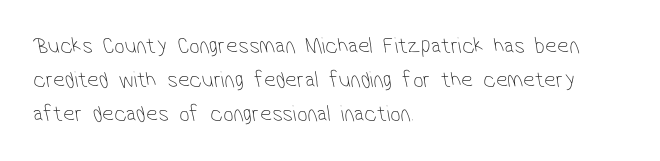
Q: Is the text bold? A: No.
Q: Is the text underlined? A: No.
Q: How is the paragraph aligned? A: Left-aligned.
Q: Is the spacing between letters normal or unusually wide? A: Normal.
Q: Is the spacing between lines tight, normal or loose? A: Normal.
